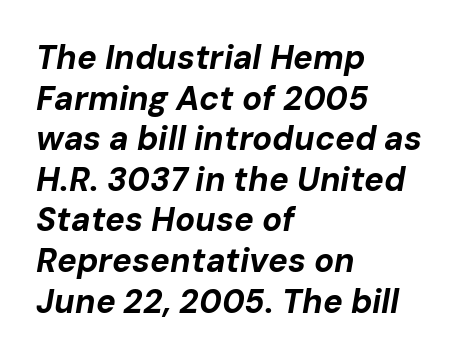
{"italic": "yes", "lean": "right", "slant_degrees": 10, "bold": "yes", "weight": "bold", "width": "normal", "stroke_contrast": "low", "x_height": "medium", "monospaced": "no", "underline": "no", "align": "left", "line_spacing_ratio": 1.23, "letter_spacing": "normal", "letter_spacing_em": 0.0, "glyph_px": 33}
